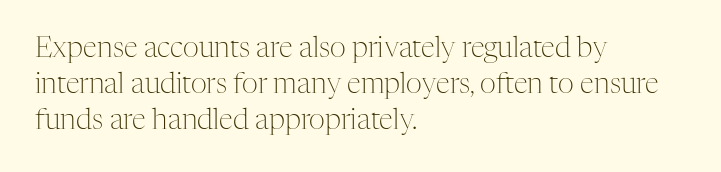
{"serif": "yes", "italic": "no", "bold": "no", "weight": "light", "width": "normal", "stroke_contrast": "medium", "x_height": "medium", "monospaced": "no", "underline": "no", "align": "left", "line_spacing": "normal", "line_spacing_ratio": 1.29, "letter_spacing": "normal", "letter_spacing_em": 0.0, "glyph_px": 28}
